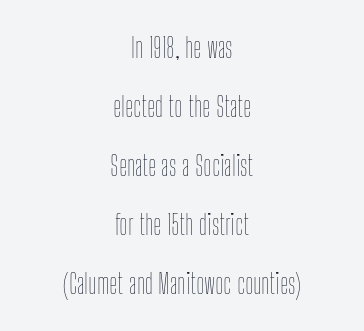
The image shows 28 px thin, condensed type, upright; set centered, loose line spacing (2.11x), normal letter spacing, not underlined; low stroke contrast and a medium x-height.
